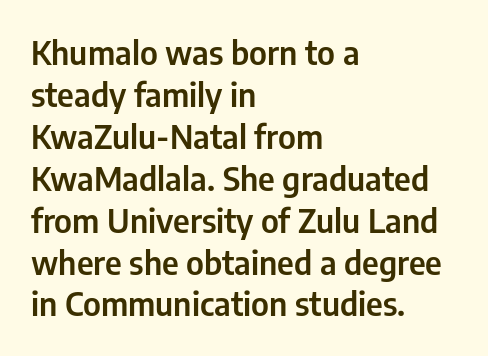
{"serif": "no", "italic": "no", "width": "condensed", "stroke_contrast": "low", "x_height": "medium", "monospaced": "no", "underline": "no", "align": "left", "line_spacing": "normal", "line_spacing_ratio": 1.27, "letter_spacing": "normal", "letter_spacing_em": 0.0, "glyph_px": 33}
